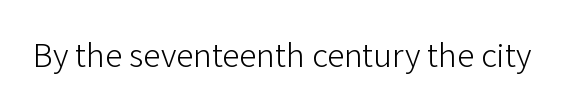
{"serif": "no", "italic": "no", "bold": "no", "weight": "light", "width": "normal", "stroke_contrast": "low", "x_height": "medium", "monospaced": "no", "underline": "no", "letter_spacing": "normal", "letter_spacing_em": 0.0, "glyph_px": 35}
